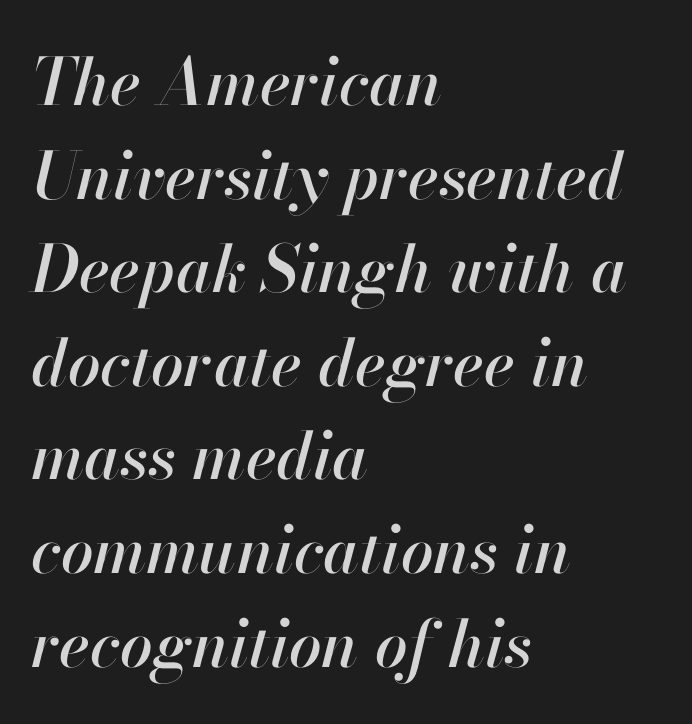
{"italic": "yes", "lean": "right", "slant_degrees": 13, "width": "normal", "stroke_contrast": "high", "x_height": "small", "monospaced": "no", "underline": "no", "align": "left", "line_spacing": "normal", "line_spacing_ratio": 1.44, "letter_spacing": "normal", "letter_spacing_em": 0.0, "glyph_px": 65}
